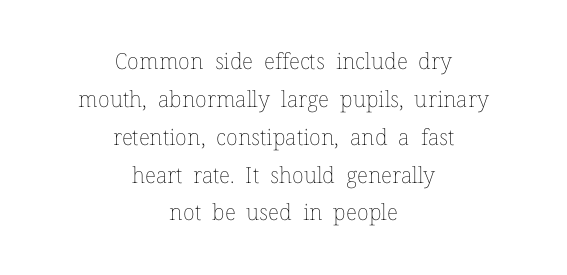
Caption: face not bold, strokes unweighted. Rule under the text: the space is simply empty. Posture: upright roman. The passage is arranged like a title page — every line centered. The gaps between neighbouring characters are ordinary and unremarkable.
